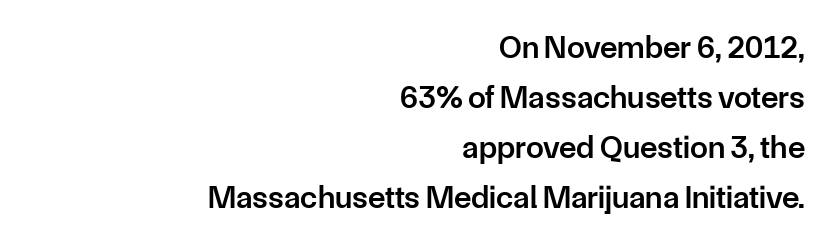
The image shows 32 px semibold sans-serif type, upright; set right-aligned, normal line spacing (1.56x), normal letter spacing, not underlined; low stroke contrast and a medium x-height.
